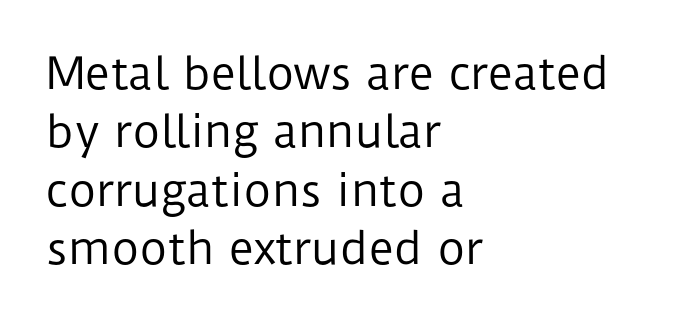
{"serif": "no", "italic": "no", "bold": "no", "weight": "regular", "width": "normal", "stroke_contrast": "low", "x_height": "medium", "monospaced": "no", "underline": "no", "align": "left", "line_spacing": "normal", "line_spacing_ratio": 1.36, "letter_spacing": "normal", "letter_spacing_em": 0.0, "glyph_px": 43}
